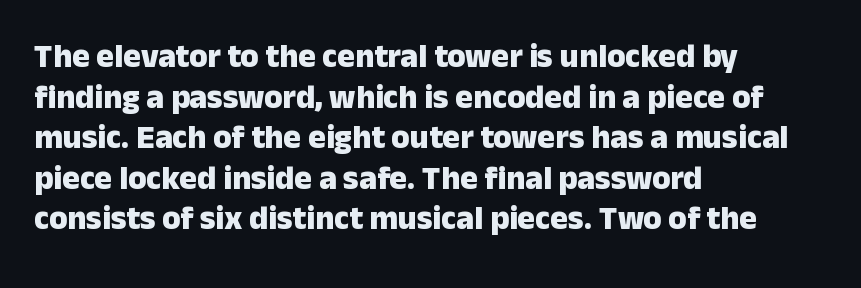
Proportional: the letters do not fall into vertical columns. Every stem runs plumb, perpendicular to the baseline. The lines in this sample share a left origin and differ only in where they stop. Summary of weight: heavy, a full bold.
